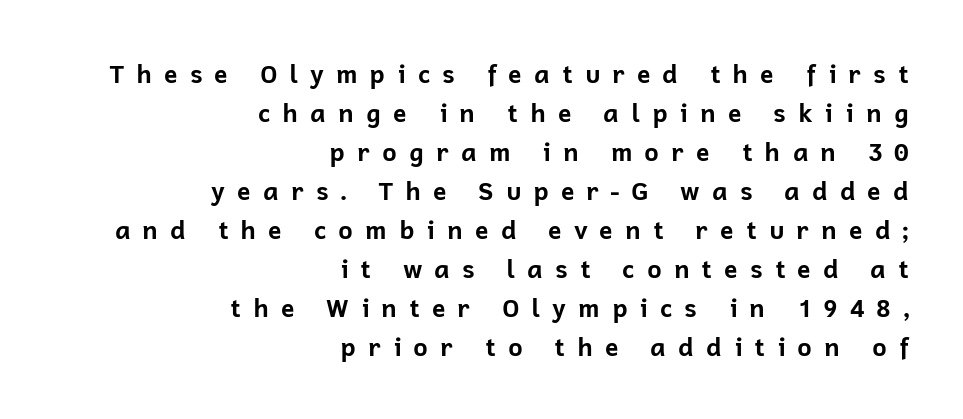
Upright lettering throughout. Leftover space on each line is placed entirely before the opening word. Look at the stroke-to-counter ratio: heavy, a bold. This block has exactly the height ordinary leading produces. Letter spacing: wide.
